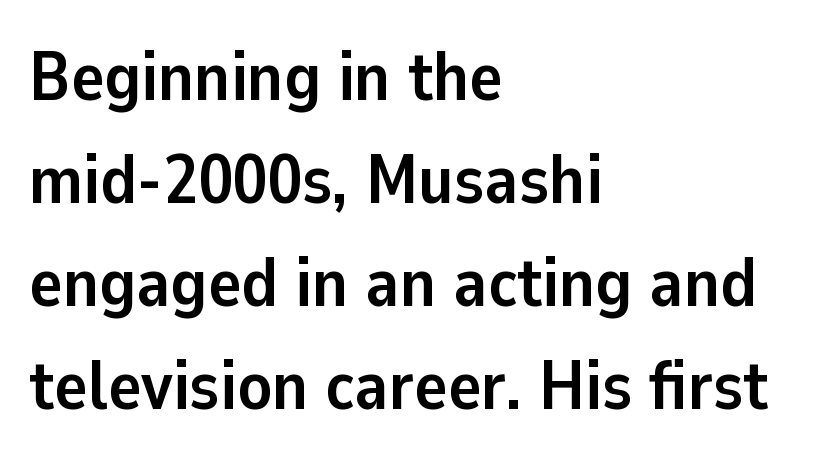
Vertical spacing — default. In terms of letterform style, serifs are entirely absent. Is the letter spacing exaggerated? No — it looks like the ordinary default. Do the characters align in a grid? No, the font is proportional.
